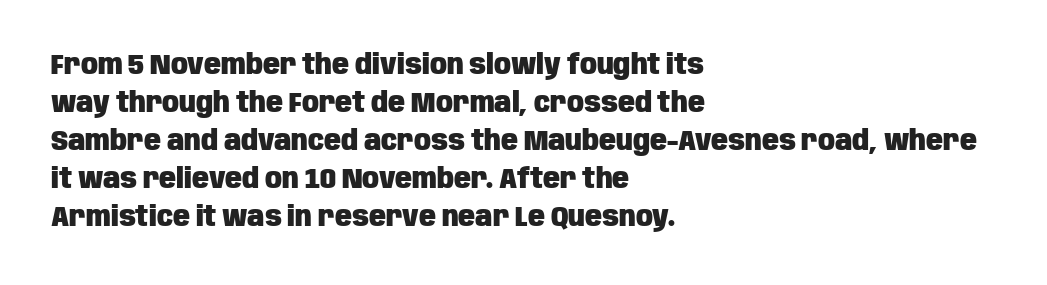
Q: Is the text bold? A: Yes.
Q: Is the text italic (slanted)? A: No, it is upright.
Q: Is the typeface a serif or a sans-serif typeface? A: Sans-serif.
Q: Is the text underlined? A: No.
Q: How is the paragraph aligned? A: Left-aligned.
Q: Is the spacing between letters normal or unusually wide? A: Normal.
Q: Is the spacing between lines tight, normal or loose? A: Normal.
Q: Width (condensed, normal, or wide)? A: Condensed.
Q: Stroke contrast? A: Low.
Q: x-height? A: Large.
Q: Monospaced? A: No.
